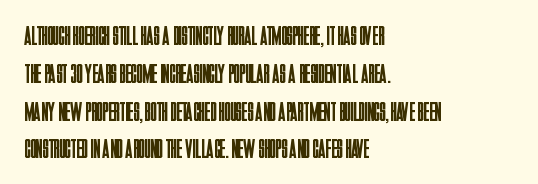
Short note: letters normally spaced. These lines are set flush left with a ragged right edge. The passage shown is not bold in any degree. Rows of type keep a routine distance in the vertical direction. This is the regular roman posture of the typeface.
